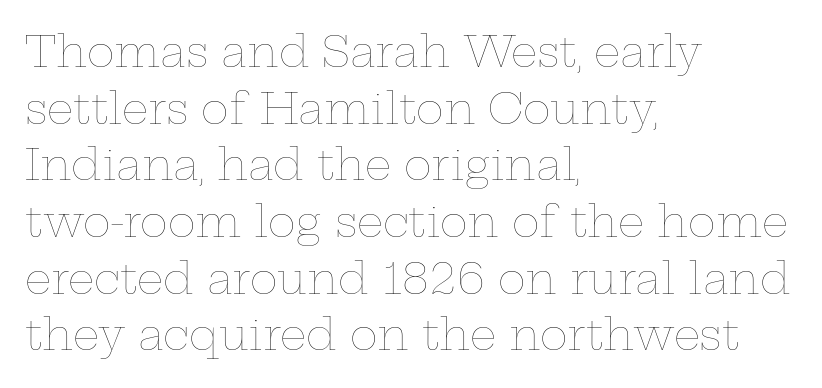
{"italic": "no", "bold": "no", "weight": "thin", "width": "wide", "stroke_contrast": "low", "x_height": "medium", "monospaced": "no", "underline": "no", "align": "left", "line_spacing": "normal", "line_spacing_ratio": 1.35, "letter_spacing": "normal", "letter_spacing_em": 0.0, "glyph_px": 42}
